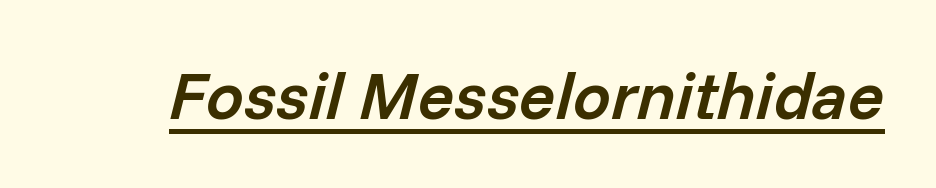
Each line of the rendering has a horizontal stroke beneath the glyphs. These lines were composed using italics. Is the letter spacing exaggerated? No — it looks like the ordinary default. The sample has been set in demibold, a notch under bold.
